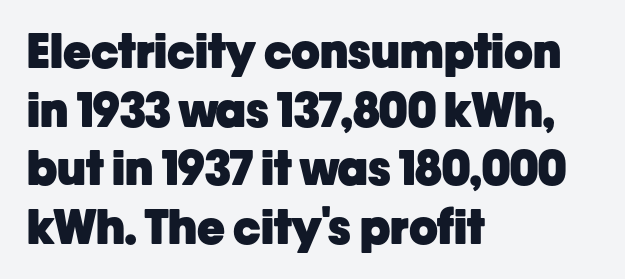
The image shows 47 px heavy sans-serif type, upright; set left-aligned, normal line spacing (1.25x), normal letter spacing, not underlined; low stroke contrast and a medium x-height.
